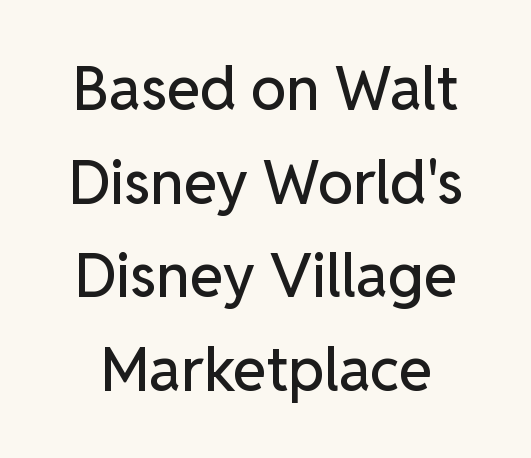
The image shows 60 px sans-serif type, upright; set normal line spacing (1.56x), normal letter spacing, not underlined; low stroke contrast and a medium x-height.
